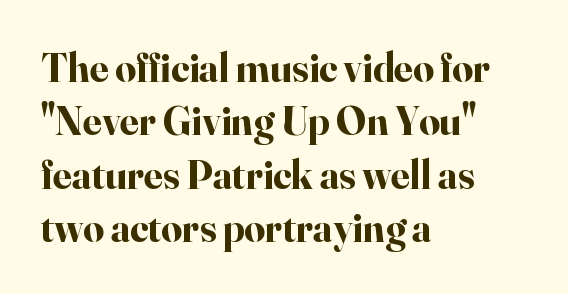
{"serif": "yes", "italic": "no", "bold": "yes", "weight": "bold", "width": "normal", "stroke_contrast": "high", "x_height": "small", "monospaced": "no", "underline": "no", "align": "left", "line_spacing": "normal", "line_spacing_ratio": 1.3, "letter_spacing": "normal", "letter_spacing_em": 0.0, "glyph_px": 41}
